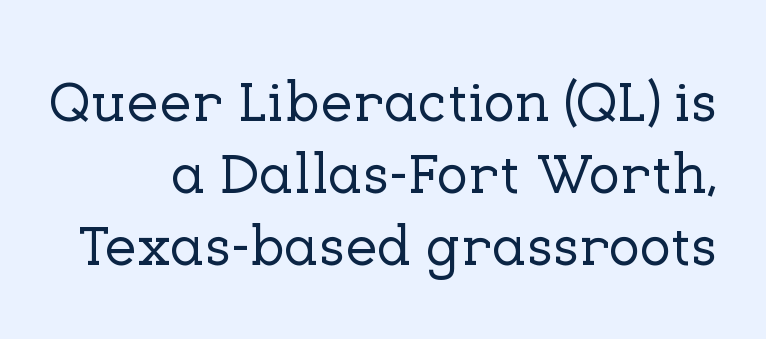
The image shows 58 px serif type, upright; set line spacing 1.24x, normal letter spacing, not underlined; low stroke contrast and a medium x-height.
